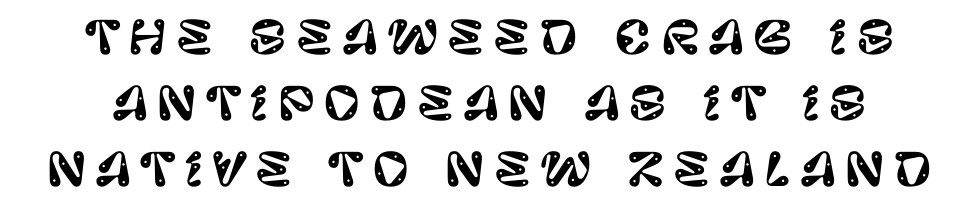
The image shows 45 px sans-serif type; set normal line spacing (1.47x), unusually wide letter spacing (+0.2 em), not underlined; low stroke contrast and a large x-height.
